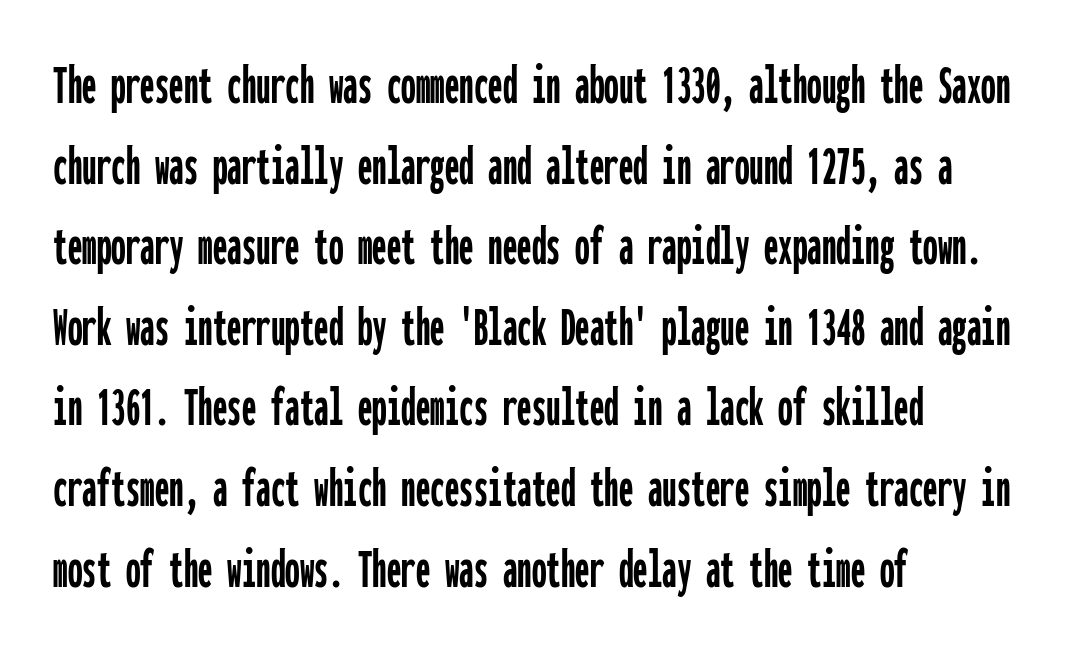
{"serif": "no", "italic": "no", "width": "condensed", "stroke_contrast": "low", "x_height": "medium", "monospaced": "yes", "underline": "no", "align": "left", "line_spacing": "normal", "line_spacing_ratio": 1.39, "letter_spacing": "normal", "letter_spacing_em": 0.0, "glyph_px": 58}
